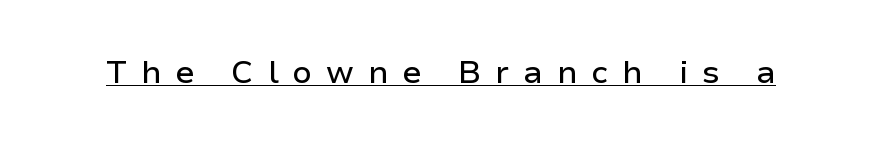
Q: Is the text italic (slanted)? A: No, it is upright.
Q: Is the typeface a serif or a sans-serif typeface? A: Sans-serif.
Q: Is the text underlined? A: Yes.
Q: Is the spacing between letters normal or unusually wide? A: Unusually wide.
Q: Width (condensed, normal, or wide)? A: Normal.
Q: Stroke contrast? A: Low.
Q: x-height? A: Medium.
Q: Monospaced? A: No.
